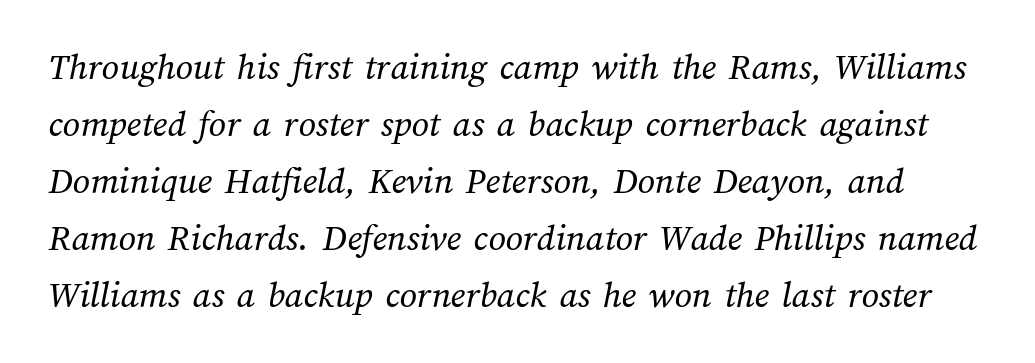
Q: Is the text bold? A: No.
Q: Is the text underlined? A: No.
Q: Is the spacing between letters normal or unusually wide? A: Normal.
Q: Is the spacing between lines tight, normal or loose? A: Normal.
Q: Width (condensed, normal, or wide)? A: Normal.
Q: Stroke contrast? A: Medium.
Q: x-height? A: Medium.
Q: Monospaced? A: No.
